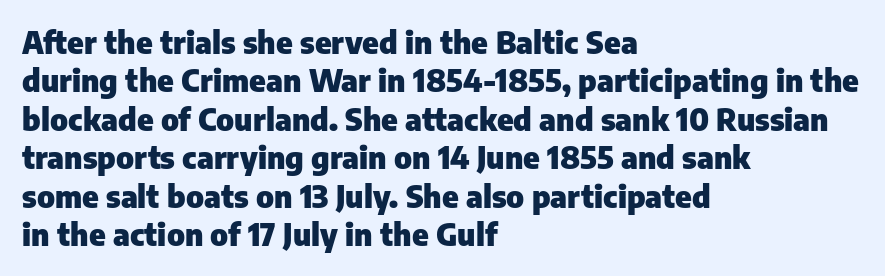
This sample is left-justified, so line endings fall wherever the words run out. Each row of text sits above clean, open space. Words appear dense and cohesive because spacing is normal. These words are printed bold, with thick strokes throughout. Italic: no, the glyphs are upright roman. To sum up the face: it is a sans, with no serifs.
